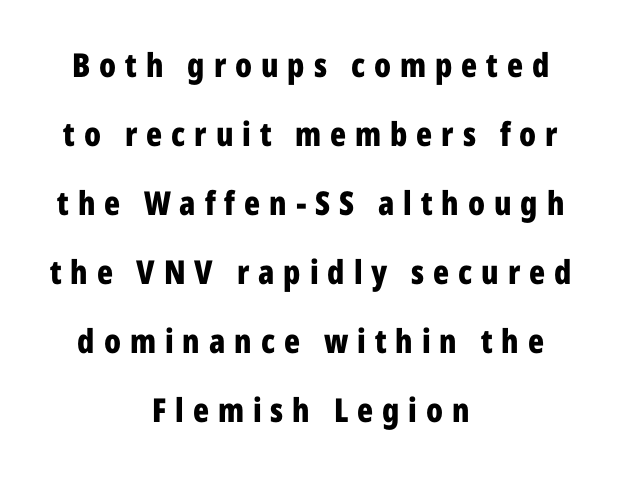
Q: Is the text bold? A: Yes.
Q: Is the text italic (slanted)? A: No, it is upright.
Q: Is the typeface a serif or a sans-serif typeface? A: Sans-serif.
Q: Is the text underlined? A: No.
Q: How is the paragraph aligned? A: Centered.
Q: Is the spacing between letters normal or unusually wide? A: Unusually wide.
Q: Is the spacing between lines tight, normal or loose? A: Loose.
Q: Width (condensed, normal, or wide)? A: Condensed.
Q: Stroke contrast? A: Low.
Q: x-height? A: Medium.
Q: Monospaced? A: No.
